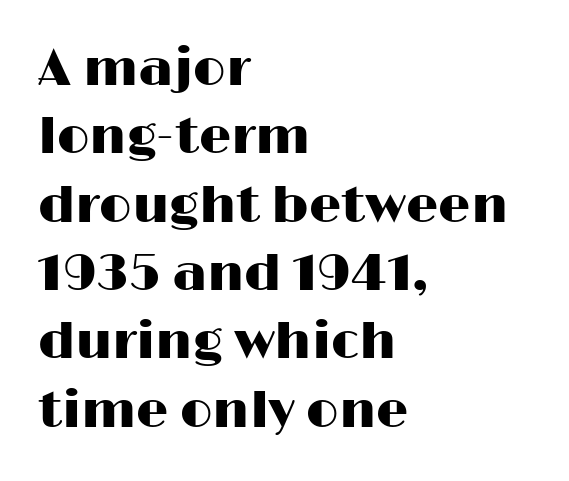
The image shows 51 px wide sans-serif type, upright; set left-aligned, normal line spacing (1.34x), normal letter spacing, not underlined; high stroke contrast and a medium x-height.
